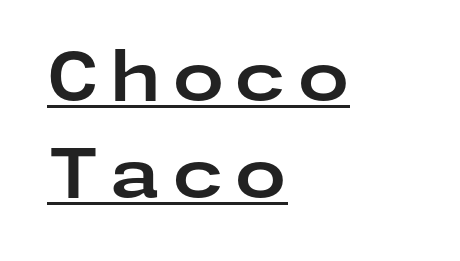
{"serif": "no", "italic": "no", "bold": "yes", "weight": "bold", "width": "wide", "stroke_contrast": "low", "x_height": "medium", "underline": "yes", "align": "left", "line_spacing": "normal", "line_spacing_ratio": 1.43, "glyph_px": 68}
